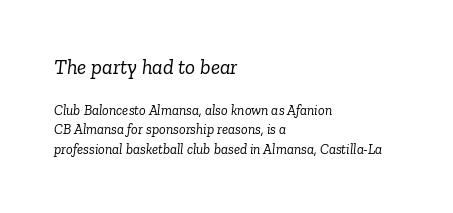
Compared with ordinary roman type, these characters are visibly tilted. Whoever set this chose a conventional vertical rhythm. The block sitting higher on the canvas is the one with enlarged characters. Just letters on the line, the space beneath them empty. Compared with typical body copy, the letter spacing here is the same.
